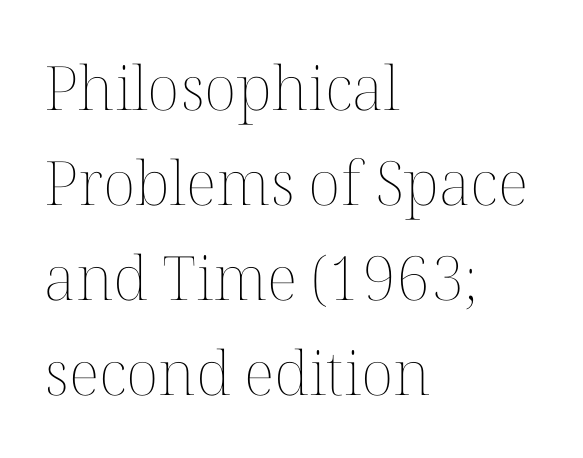
The image shows 61 px thin type, upright; set left-aligned, normal line spacing (1.56x), normal letter spacing, not underlined; medium stroke contrast and a medium x-height.
